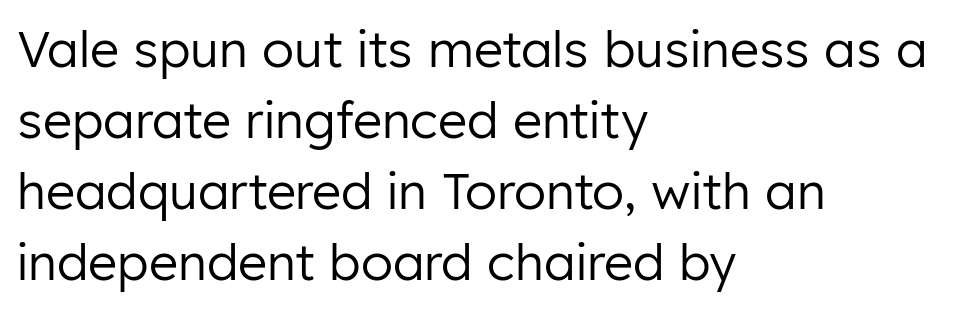
The image shows 50 px regular-weight sans-serif type, upright; set left-aligned, normal line spacing (1.42x), normal letter spacing, not underlined; low stroke contrast and a medium x-height.
